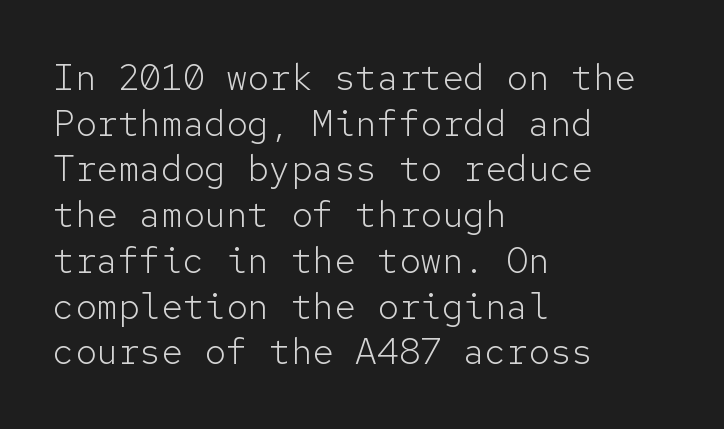
The image shows 36 px light sans-serif type, upright, monospaced; set left-aligned, normal line spacing (1.27x), normal letter spacing, not underlined; low stroke contrast and a medium x-height.
